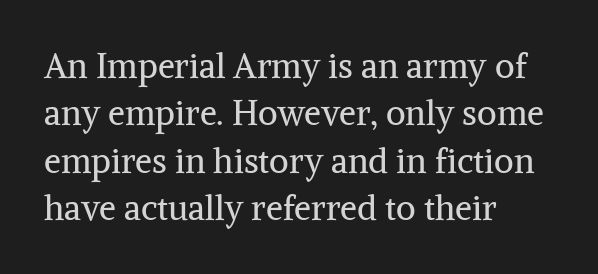
The image shows 34 px regular-weight serif type, upright; set left-aligned, normal line spacing (1.39x), normal letter spacing, not underlined; medium stroke contrast and a medium x-height.
